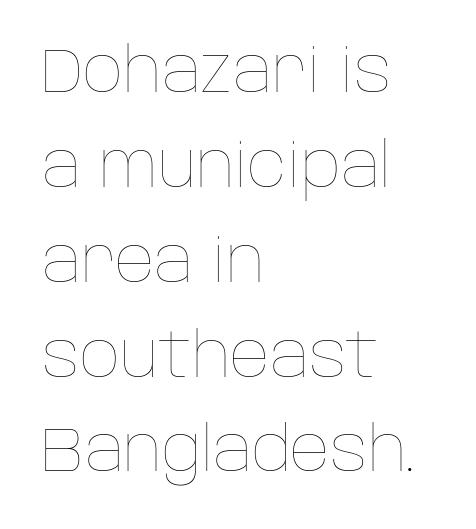
{"italic": "no", "bold": "no", "weight": "thin", "width": "normal", "stroke_contrast": "low", "x_height": "large", "monospaced": "no", "underline": "no", "align": "left", "line_spacing": "normal", "line_spacing_ratio": 1.53, "letter_spacing": "normal", "letter_spacing_em": 0.0, "glyph_px": 62}
